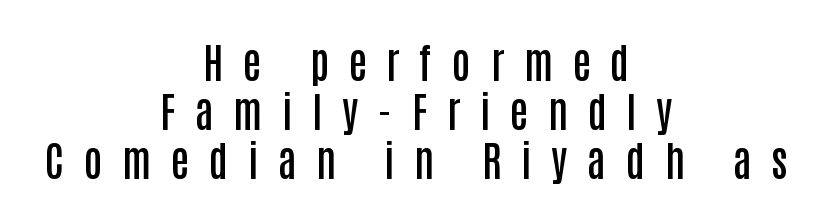
{"serif": "no", "italic": "no", "bold": "semi", "weight": "semibold", "width": "condensed", "stroke_contrast": "low", "x_height": "large", "monospaced": "no", "underline": "no", "align": "center", "line_spacing_ratio": 1.19, "letter_spacing": "wide", "letter_spacing_em": 0.48, "glyph_px": 41}
